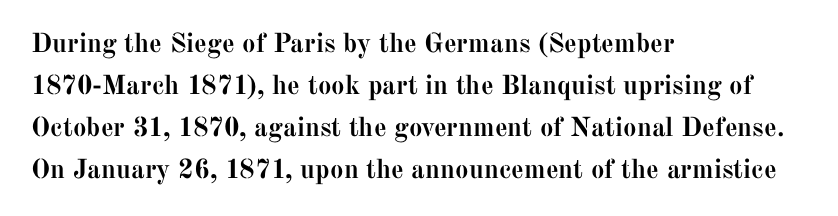
{"italic": "no", "bold": "yes", "underline": "no", "align": "left", "line_spacing": "normal", "line_spacing_ratio": 1.55, "letter_spacing": "normal", "letter_spacing_em": 0.0, "glyph_px": 27}
